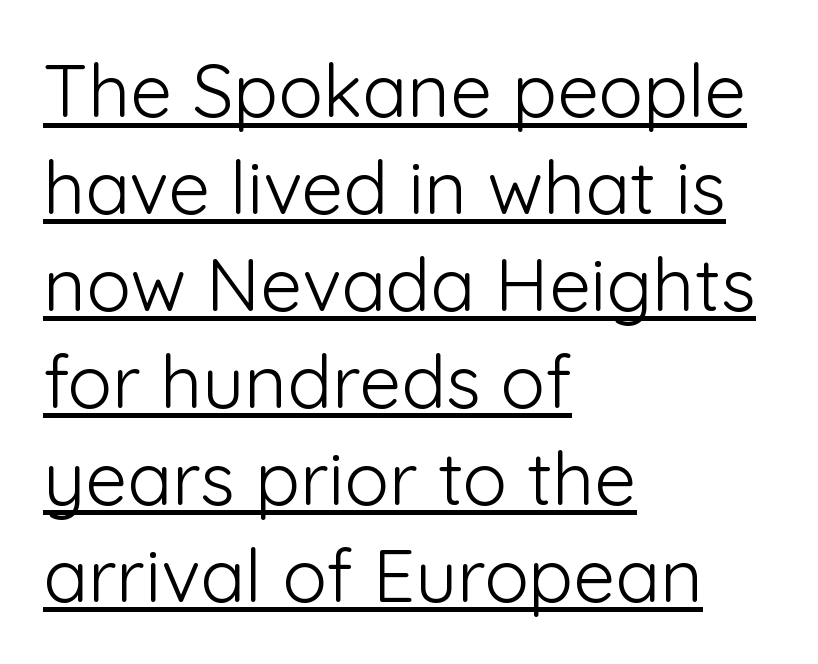
The image shows 74 px light sans-serif type, upright; set left-aligned, normal line spacing (1.31x), normal letter spacing, underlined; low stroke contrast and a medium x-height.
